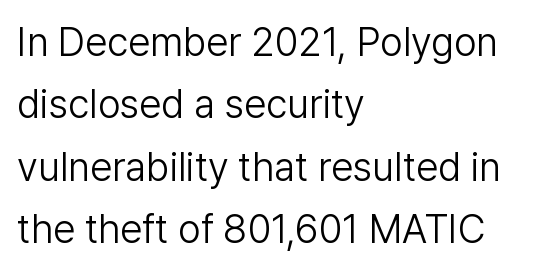
Nope, not italic — everything's standing straight. Spacing verdict: proportional, widths tailored to each character. The strokes carry an ordinary text weight at most. Leading: standard.
